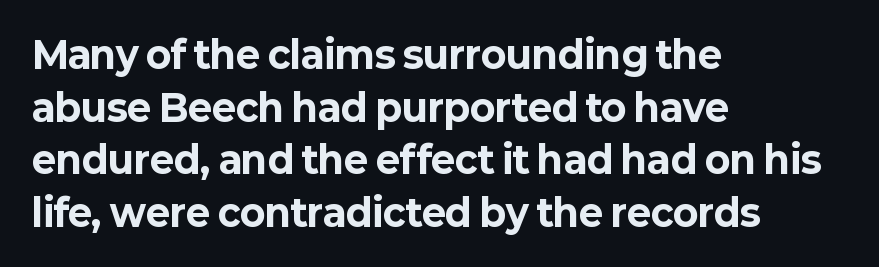
Q: Is the text bold? A: Yes.
Q: Is the text italic (slanted)? A: No, it is upright.
Q: Is the typeface a serif or a sans-serif typeface? A: Sans-serif.
Q: Is the text underlined? A: No.
Q: How is the paragraph aligned? A: Left-aligned.
Q: Is the spacing between letters normal or unusually wide? A: Normal.
Q: Is the spacing between lines tight, normal or loose? A: Normal.
Q: Width (condensed, normal, or wide)? A: Normal.
Q: Stroke contrast? A: Low.
Q: x-height? A: Medium.
Q: Monospaced? A: No.
